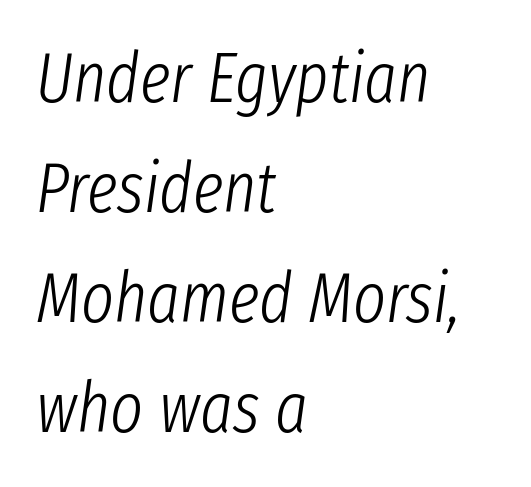
Q: Is the text bold? A: No.
Q: Is the text italic (slanted)? A: Yes, it leans right by about 8 degrees.
Q: Is the text underlined? A: No.
Q: How is the paragraph aligned? A: Left-aligned.
Q: Is the spacing between letters normal or unusually wide? A: Normal.
Q: Is the spacing between lines tight, normal or loose? A: Normal.
Q: Width (condensed, normal, or wide)? A: Condensed.
Q: Stroke contrast? A: Low.
Q: x-height? A: Medium.
Q: Monospaced? A: No.
